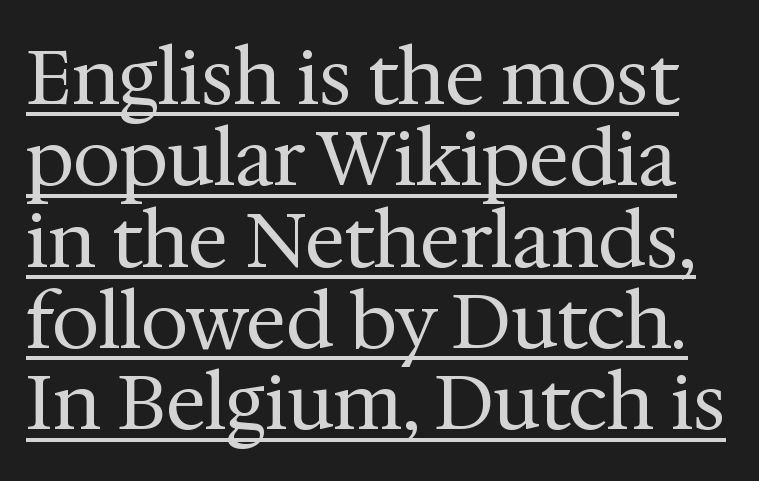
The image shows 76 px regular-weight serif type, upright; set tight line spacing (1.07x), normal letter spacing, underlined; medium stroke contrast and a medium x-height.
